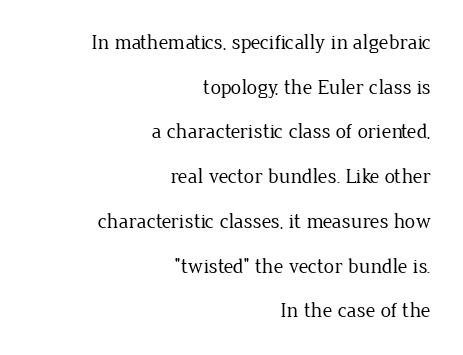
The image shows 21 px text type, upright; set right-aligned, loose line spacing (2.13x), normal letter spacing, not underlined.
